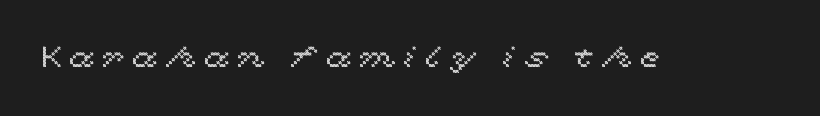
The space directly below the letters is spotless. Someone cranked the tracking dial way up on this one. Looks like regular typesetting: each glyph gets only the width it needs.
